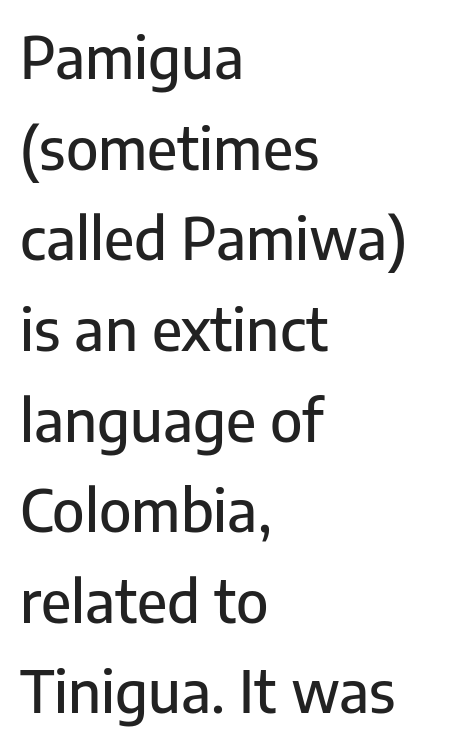
Q: Is the text italic (slanted)? A: No, it is upright.
Q: Is the typeface a serif or a sans-serif typeface? A: Sans-serif.
Q: Is the text underlined? A: No.
Q: How is the paragraph aligned? A: Left-aligned.
Q: Is the spacing between letters normal or unusually wide? A: Normal.
Q: Is the spacing between lines tight, normal or loose? A: Normal.
Q: Width (condensed, normal, or wide)? A: Normal.
Q: Stroke contrast? A: Low.
Q: x-height? A: Medium.
Q: Monospaced? A: No.
